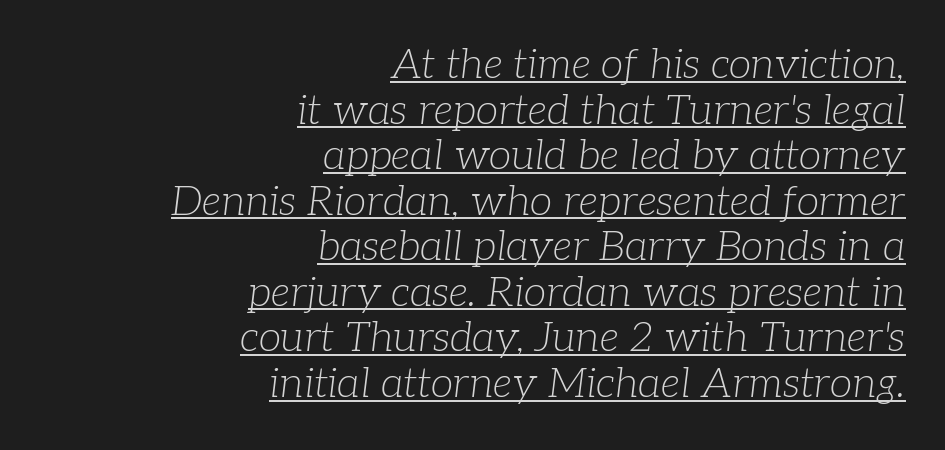
Q: Is the text bold? A: No.
Q: Is the text italic (slanted)? A: Yes, it leans right by about 7 degrees.
Q: Is the typeface a serif or a sans-serif typeface? A: Serif.
Q: Is the text underlined? A: Yes.
Q: How is the paragraph aligned? A: Right-aligned.
Q: Is the spacing between letters normal or unusually wide? A: Normal.
Q: Is the spacing between lines tight, normal or loose? A: Tight.
Q: Width (condensed, normal, or wide)? A: Normal.
Q: Stroke contrast? A: Low.
Q: x-height? A: Medium.
Q: Monospaced? A: No.
